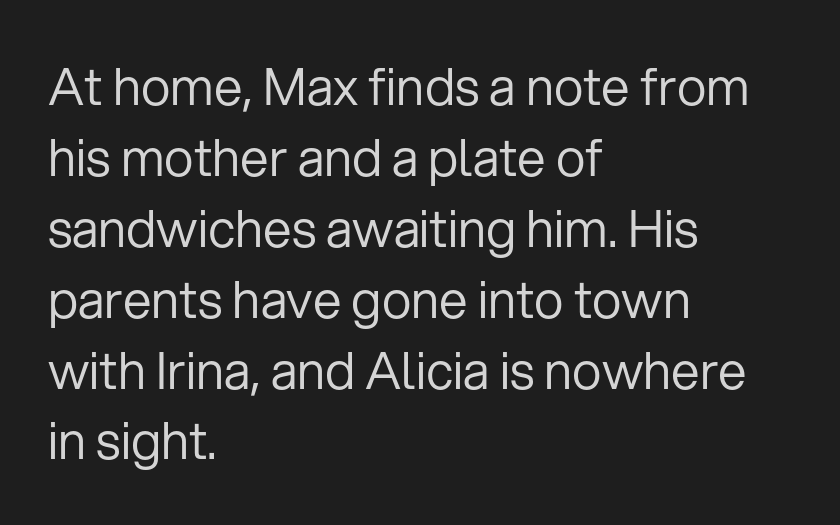
This rendering uses left alignment, leaving the right contour irregular. Ordinary non-slanted type is in use. This sample has the flowing, uneven cadence of proportional lettering. The glyphs in this specimen are sans serif. The cut favours lightness, reaching ordinary text weight at its darkest. The space beneath each line is pristine and unruled.
